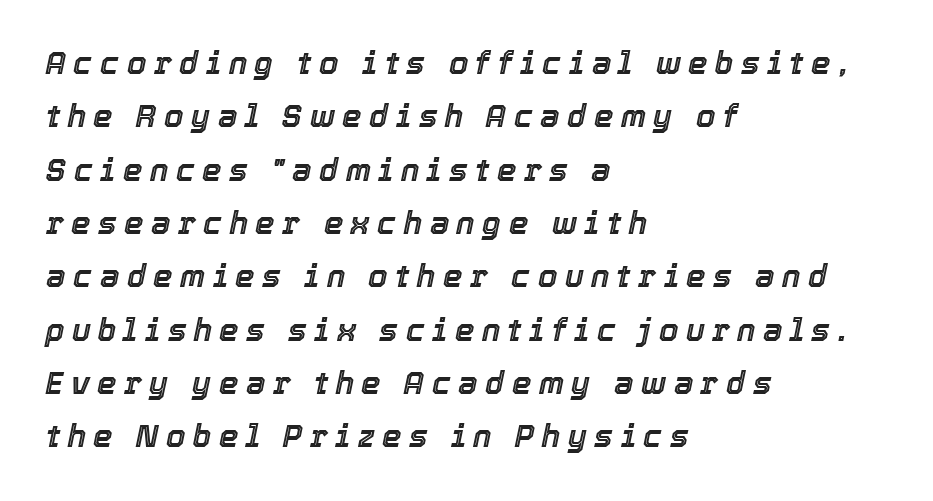
Q: Is the text italic (slanted)? A: Yes, it leans right by about 12 degrees.
Q: Is the text underlined? A: No.
Q: How is the paragraph aligned? A: Left-aligned.
Q: Is the spacing between letters normal or unusually wide? A: Unusually wide.
Q: Width (condensed, normal, or wide)? A: Normal.
Q: x-height? A: Medium.
Q: Monospaced? A: No.
